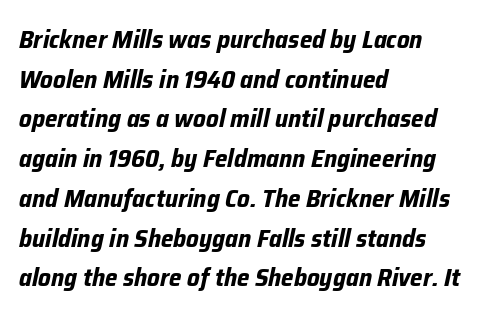
The image shows 25 px bold type, italic (leaning right); set left-aligned, normal line spacing (1.59x), normal letter spacing, not underlined.
